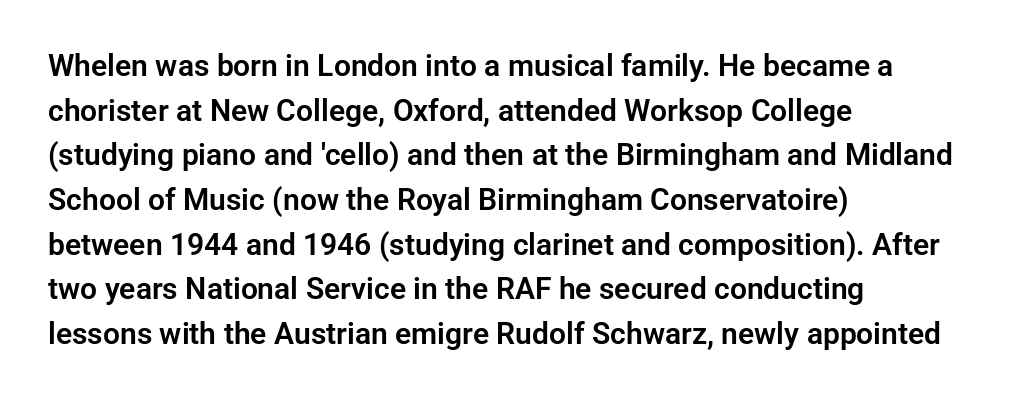
Does the copy run flush right? No — it runs flush left. A typesetter would call this leading conventional body-copy spacing. Lines of text with bare space underneath. The font family rendered here belongs to the sans-serif group. Varying glyph widths throughout — classic text-font behaviour.
